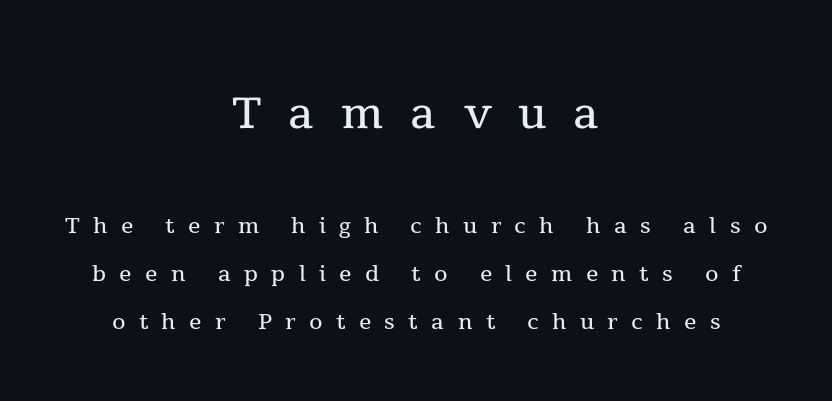
{"serif": "yes", "italic": "no", "bold": "no", "weight": "regular", "width": "normal", "x_height": "medium", "monospaced": "no", "underline": "no", "align": "center", "line_spacing": "normal", "line_spacing_ratio": 1.55, "letter_spacing": "wide", "letter_spacing_em": 0.43, "larger_block": "first", "size_ratio": 2.0, "glyph_px": 62}
